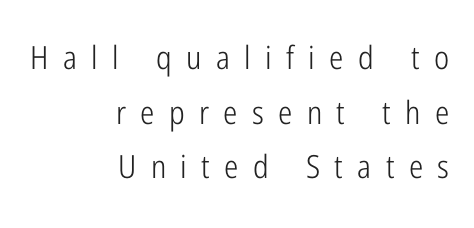
Q: Is the text bold? A: No.
Q: Is the text italic (slanted)? A: No, it is upright.
Q: Is the typeface a serif or a sans-serif typeface? A: Sans-serif.
Q: Is the text underlined? A: No.
Q: How is the paragraph aligned? A: Right-aligned.
Q: Is the spacing between letters normal or unusually wide? A: Unusually wide.
Q: Width (condensed, normal, or wide)? A: Condensed.
Q: Stroke contrast? A: Low.
Q: x-height? A: Medium.
Q: Monospaced? A: No.
